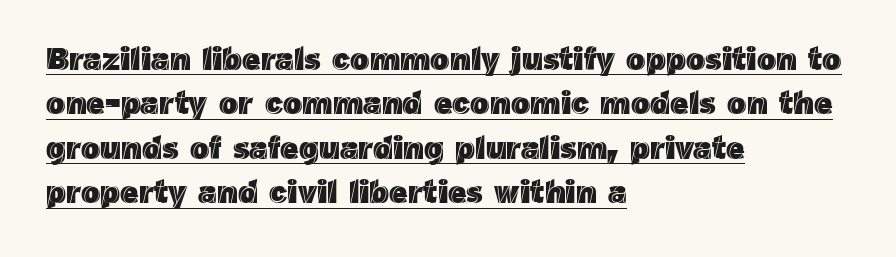
Q: Is the text italic (slanted)? A: No, it is upright.
Q: Is the text underlined? A: Yes.
Q: How is the paragraph aligned? A: Left-aligned.
Q: Is the spacing between letters normal or unusually wide? A: Normal.
Q: Is the spacing between lines tight, normal or loose? A: Normal.
Q: Width (condensed, normal, or wide)? A: Normal.
Q: x-height? A: Medium.
Q: Monospaced? A: No.
